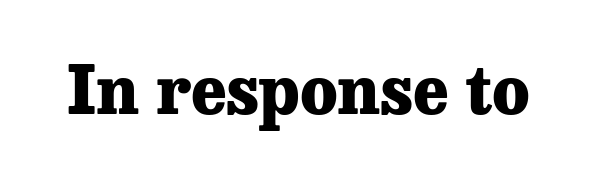
Underlining? Definitely not there. The letterforms sit shoulder to shoulder at normal distance. In terms of letterform style, serifs are clearly present. Typographic density is high because the face is bold.
